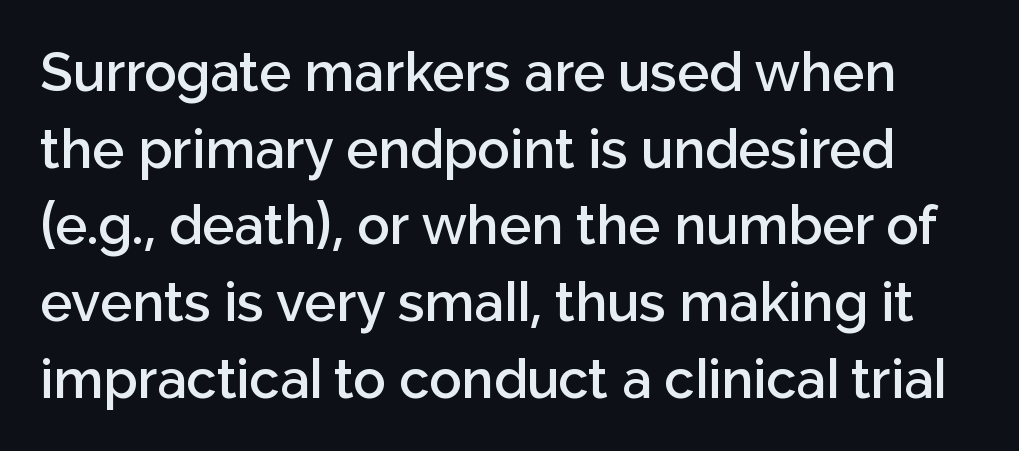
The area under the type is left untouched. The face used here is rendered with its standard letterfit. The letters advance in unequal steps, a hallmark of proportional type. The font family rendered here belongs to the sans-serif group. Is there much room between lines? A standard amount, neither cramped nor airy.
